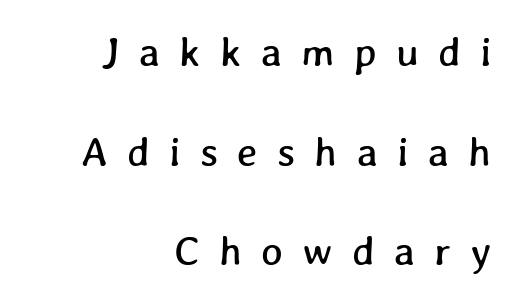
{"width": "normal", "stroke_contrast": "low", "x_height": "medium", "monospaced": "no", "underline": "no", "align": "right", "line_spacing": "loose", "line_spacing_ratio": 2.43, "letter_spacing": "wide", "letter_spacing_em": 0.47, "glyph_px": 41}
